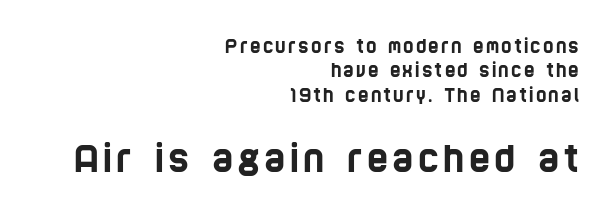
Q: Is the typeface a serif or a sans-serif typeface? A: Sans-serif.
Q: Is the text underlined? A: No.
Q: How is the paragraph aligned? A: Right-aligned.
Q: Is the spacing between lines tight, normal or loose? A: Normal.
Q: Which block of text is set in a larger size, the first (top) or the second (bottom)? A: The second (bottom) one.
Q: Width (condensed, normal, or wide)? A: Condensed.
Q: Stroke contrast? A: Low.
Q: x-height? A: Large.
Q: Monospaced? A: No.
